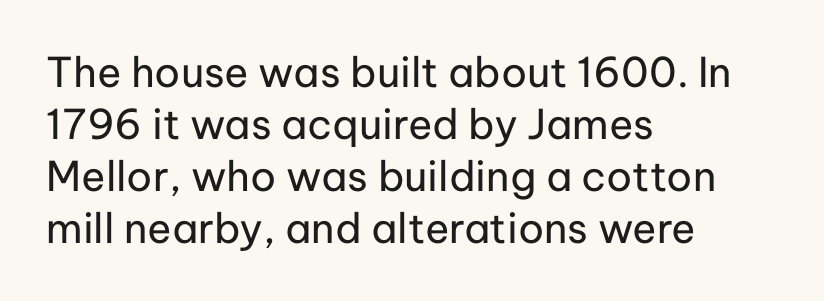
Unmarked baselines from the first word to the last. Students, note that the glyphs here touch the page at normal intervals. Ordinary non-slanted type is in use. A classic flush-left, rag-right setting is used for this passage. Do the characters align in a grid? No, the font is proportional. The face used here is a sans, in the tradition of grotesques and geometrics.
